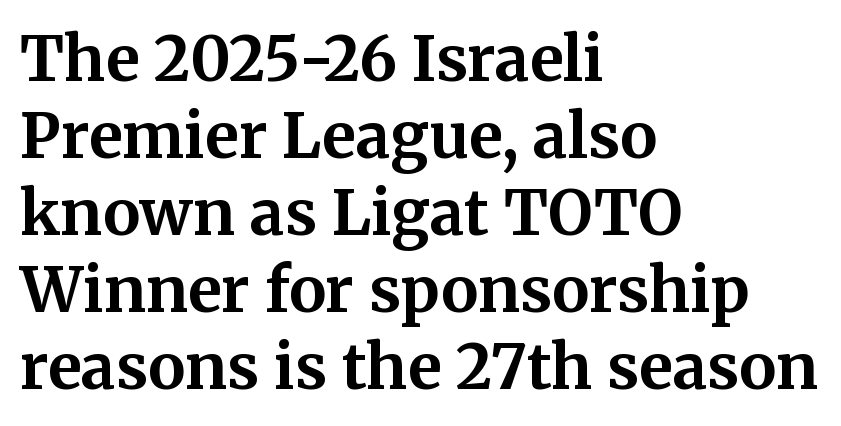
{"serif": "yes", "italic": "no", "bold": "yes", "weight": "bold", "width": "normal", "stroke_contrast": "medium", "x_height": "medium", "monospaced": "no", "underline": "no", "align": "left", "line_spacing_ratio": 1.24, "letter_spacing": "normal", "letter_spacing_em": 0.0, "glyph_px": 62}
